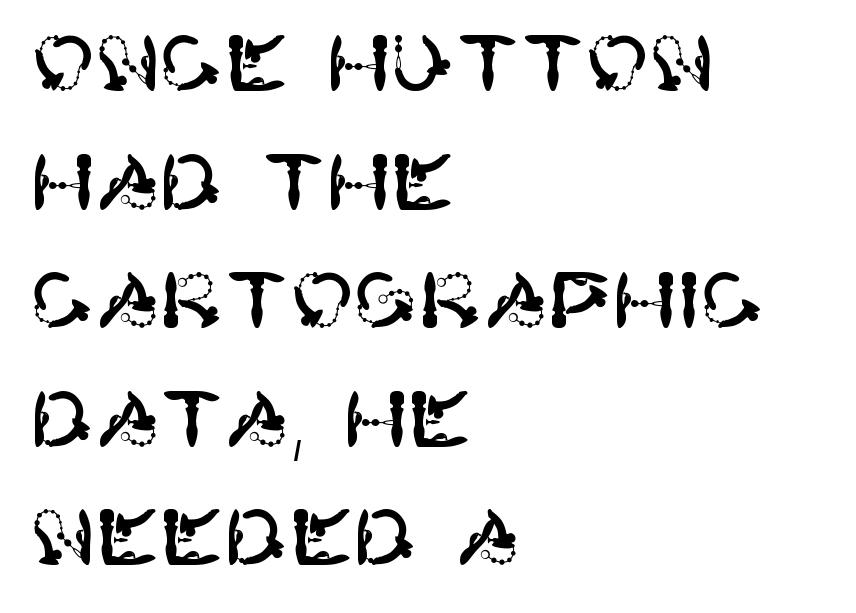
{"serif": "no", "italic": "no", "width": "normal", "stroke_contrast": "high", "x_height": "large", "underline": "no", "align": "left", "line_spacing": "normal", "line_spacing_ratio": 1.54, "letter_spacing": "normal", "letter_spacing_em": 0.0, "glyph_px": 77}
